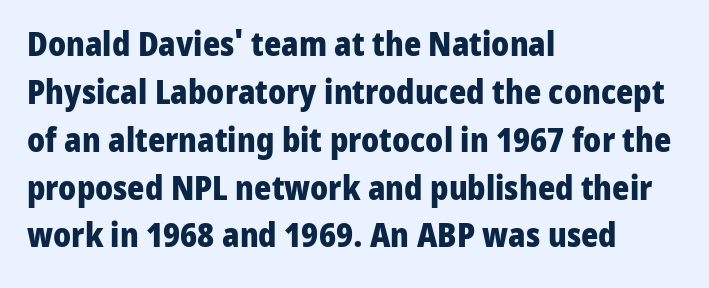
The image shows 33 px heavy sans-serif type, upright; set left-aligned, normal line spacing (1.45x), normal letter spacing, not underlined; low stroke contrast and a medium x-height.
